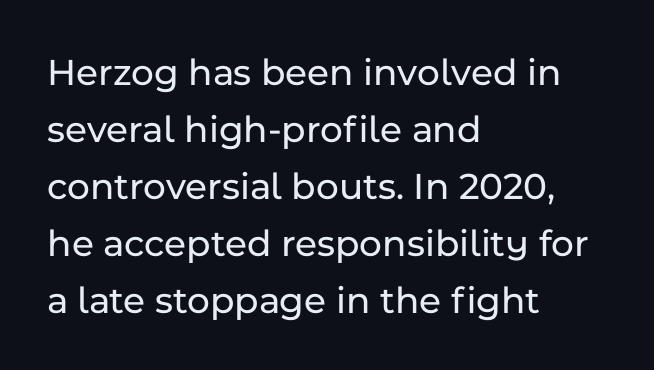
Bare-footed words on every line. Observe the absence of serifs on each vertical stroke in this sample. Upright lettering throughout. The rendering uses natural spacing where letterforms have individual widths.
